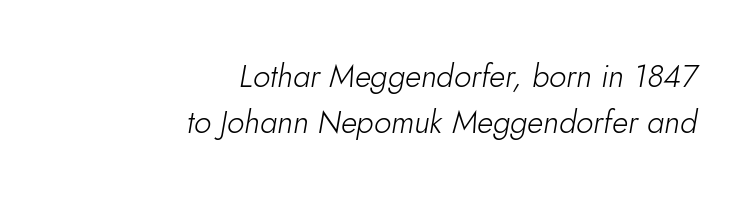
Q: Is the text bold? A: No.
Q: Is the text italic (slanted)? A: Yes, it leans right by about 10 degrees.
Q: Is the text underlined? A: No.
Q: How is the paragraph aligned? A: Right-aligned.
Q: Is the spacing between letters normal or unusually wide? A: Normal.
Q: Is the spacing between lines tight, normal or loose? A: Normal.
Q: Width (condensed, normal, or wide)? A: Normal.
Q: Stroke contrast? A: Low.
Q: x-height? A: Small.
Q: Monospaced? A: No.
